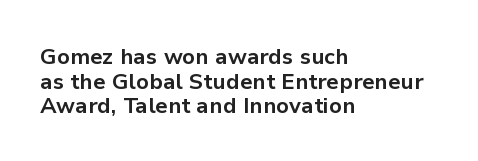
{"italic": "no", "bold": "yes", "underline": "no", "align": "left", "line_spacing": "tight", "line_spacing_ratio": 1.12, "letter_spacing": "normal", "letter_spacing_em": 0.0, "glyph_px": 22}
